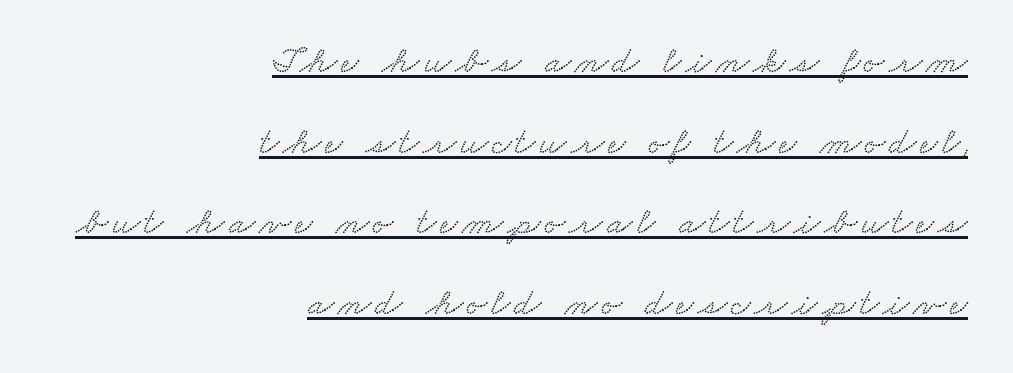
The image shows 38 px wide serif type; set right-aligned, loose line spacing (2.12x), underlined; low stroke contrast and a small x-height.
